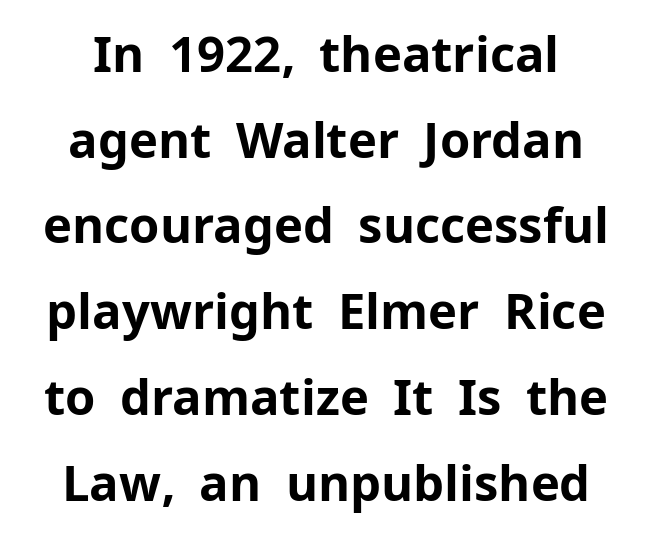
Q: Is the text bold? A: Yes.
Q: Is the text italic (slanted)? A: No, it is upright.
Q: Is the typeface a serif or a sans-serif typeface? A: Sans-serif.
Q: Is the text underlined? A: No.
Q: How is the paragraph aligned? A: Centered.
Q: Is the spacing between letters normal or unusually wide? A: Normal.
Q: Width (condensed, normal, or wide)? A: Normal.
Q: Stroke contrast? A: Low.
Q: x-height? A: Medium.
Q: Monospaced? A: No.
